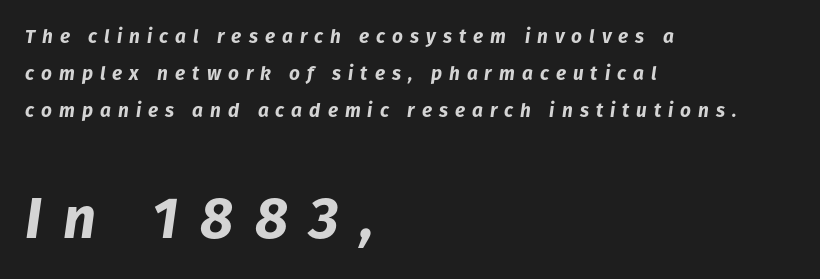
{"italic": "yes", "lean": "right", "slant_degrees": 8, "bold": "yes", "weight": "bold", "width": "normal", "stroke_contrast": "low", "x_height": "medium", "monospaced": "no", "underline": "no", "align": "left", "line_spacing": "loose", "line_spacing_ratio": 1.95, "letter_spacing": "wide", "letter_spacing_em": 0.37, "larger_block": "second", "size_ratio": 3.05, "glyph_px": 58}
